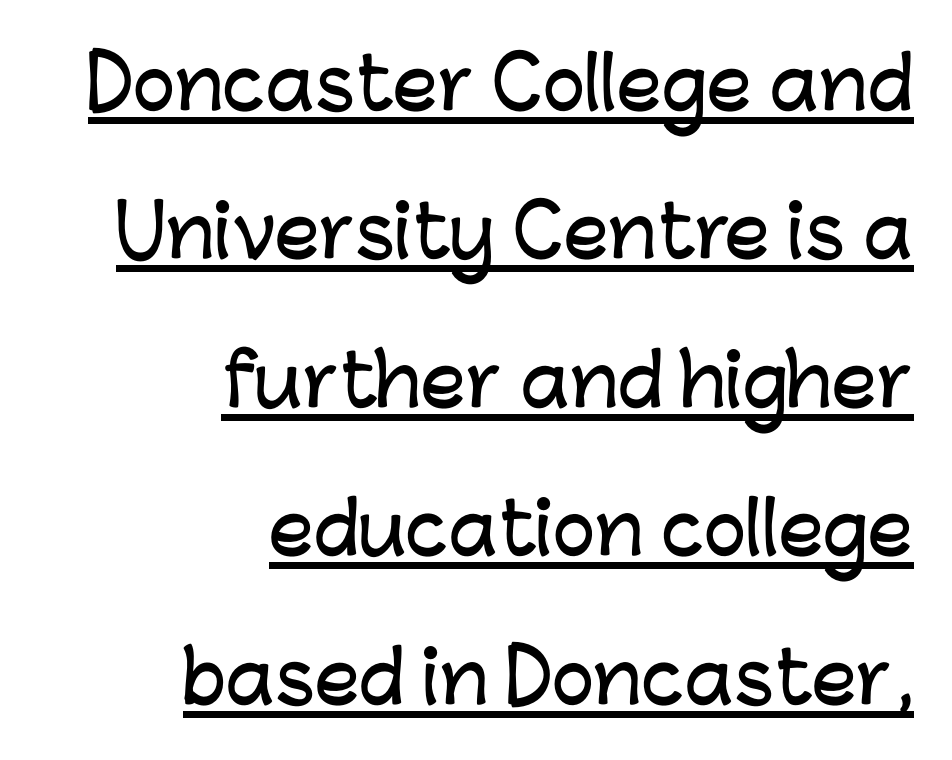
If you drew a line through each stem, it would be perfectly vertical. Check where the strokes stop: nothing finishes them off — pure sans. Widely set lines give the paragraph a tall, airy silhouette. These lines keep a tight, regular rhythm from letter to letter. This rendering features underlined lettering. The passage is arranged like a letterhead date or caption credit — flush right.
